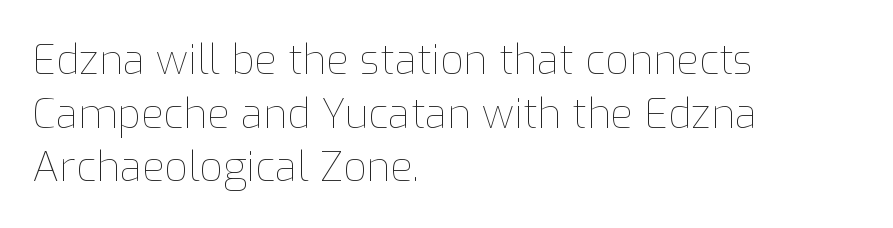
Looks like regular typesetting: each glyph gets only the width it needs. Regarding leading, the lines here are spaced in the standard way. Check the space under the baseline: it is left empty. Caption: standard tracking, unaltered. Compared with a centered layout, this one pins lines to the left instead.
